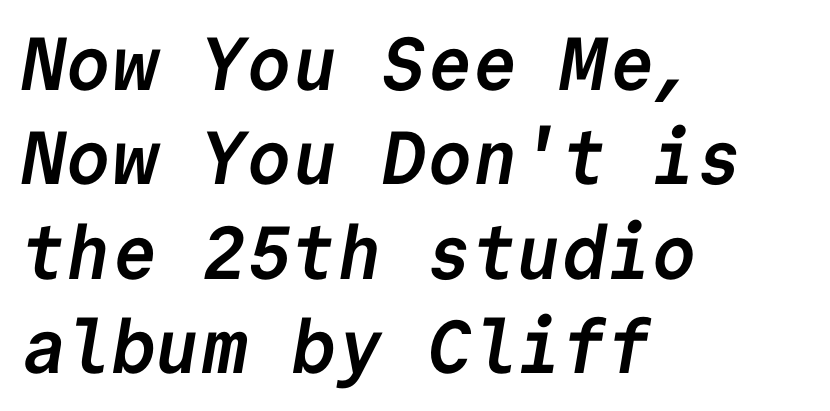
Look at the stroke-to-counter ratio: heavy, a bold. The font family rendered here belongs to the sans-serif group. Which margin do the lines hug? The left one — the right edge is uneven. Here the designer chose a console-style face with uniform glyph widths. Quick note: underline off. In terms of leading, this rendering sits right in the middle.
